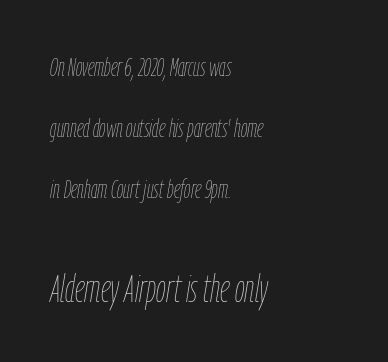
Proportional: the letters do not fall into vertical columns. The leading is generous, giving the passage an open texture. These lines are set flush left with a ragged right edge. The emphasis by scale lands on block number two, below. The tracking reads as untouched default to a designer's eye.
